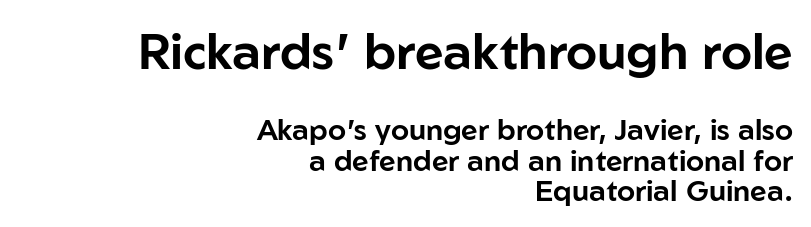
Q: Is the text italic (slanted)? A: No, it is upright.
Q: Is the typeface a serif or a sans-serif typeface? A: Sans-serif.
Q: Is the text underlined? A: No.
Q: How is the paragraph aligned? A: Right-aligned.
Q: Is the spacing between letters normal or unusually wide? A: Normal.
Q: Is the spacing between lines tight, normal or loose? A: Tight.
Q: Which block of text is set in a larger size, the first (top) or the second (bottom)? A: The first (top) one.
Q: Width (condensed, normal, or wide)? A: Normal.
Q: Stroke contrast? A: Low.
Q: x-height? A: Medium.
Q: Monospaced? A: No.
